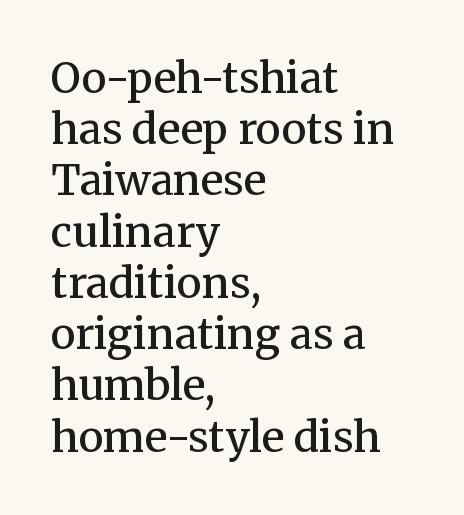
The image shows 42 px semibold serif type, upright; set left-aligned, line spacing 1.22x, normal letter spacing, not underlined; medium stroke contrast and a medium x-height.
